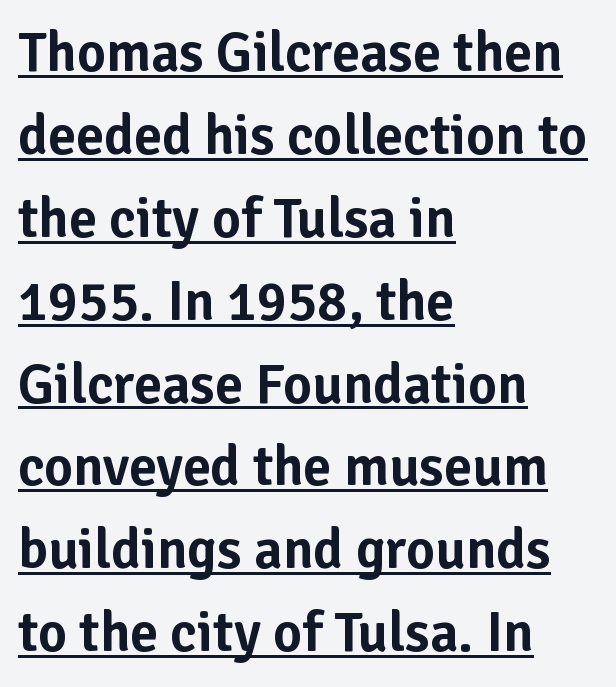
{"serif": "no", "italic": "no", "width": "normal", "stroke_contrast": "low", "x_height": "medium", "monospaced": "no", "underline": "yes", "align": "left", "line_spacing": "normal", "line_spacing_ratio": 1.48, "letter_spacing": "normal", "letter_spacing_em": 0.0, "glyph_px": 56}
